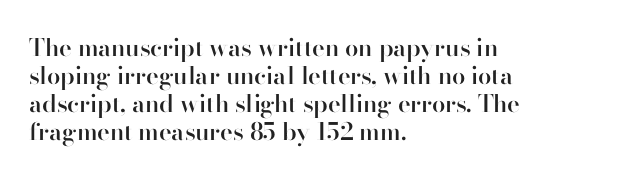
The image shows 24 px text type, upright; set left-aligned, line spacing 1.16x, normal letter spacing, not underlined.
